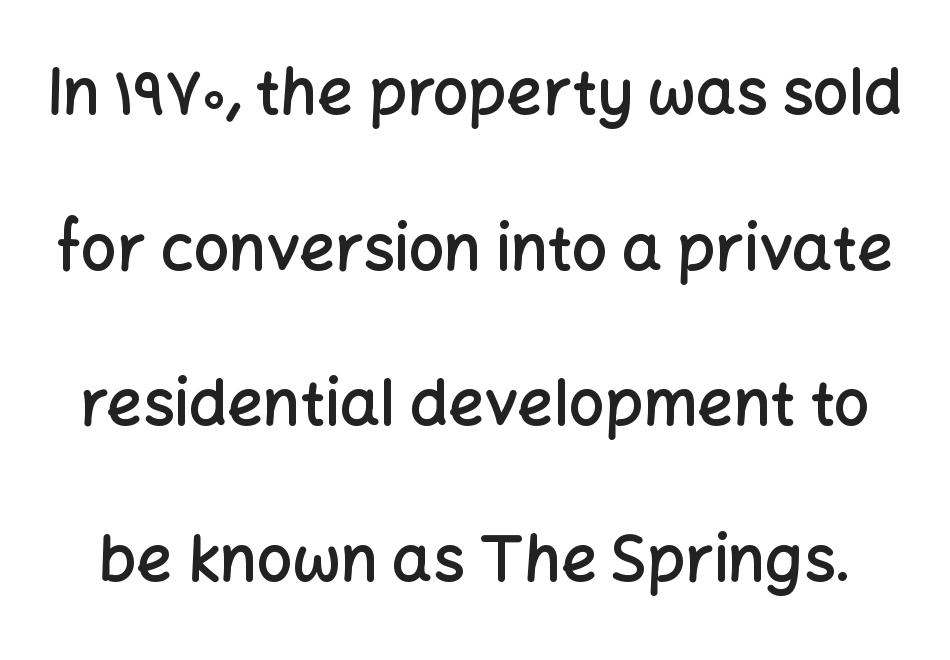
{"serif": "no", "italic": "no", "bold": "semi", "weight": "semibold", "width": "normal", "stroke_contrast": "low", "x_height": "medium", "monospaced": "no", "underline": "no", "line_spacing": "loose", "line_spacing_ratio": 2.47, "letter_spacing": "normal", "letter_spacing_em": 0.0, "glyph_px": 63}
